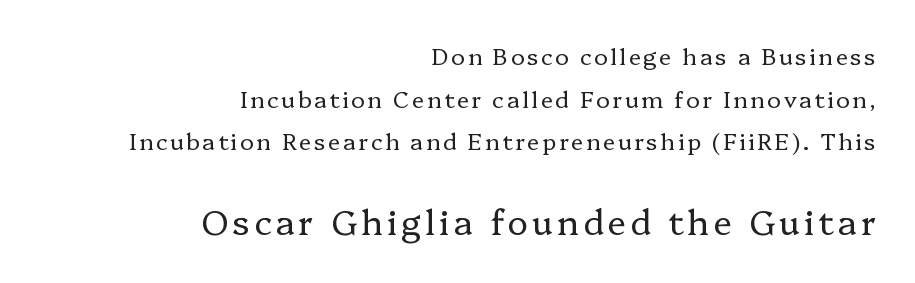
Q: Is the text bold? A: No.
Q: Is the text italic (slanted)? A: No, it is upright.
Q: Is the typeface a serif or a sans-serif typeface? A: Serif.
Q: Is the text underlined? A: No.
Q: How is the paragraph aligned? A: Right-aligned.
Q: Which block of text is set in a larger size, the first (top) or the second (bottom)? A: The second (bottom) one.
Q: Width (condensed, normal, or wide)? A: Normal.
Q: Stroke contrast? A: Low.
Q: x-height? A: Medium.
Q: Monospaced? A: No.
